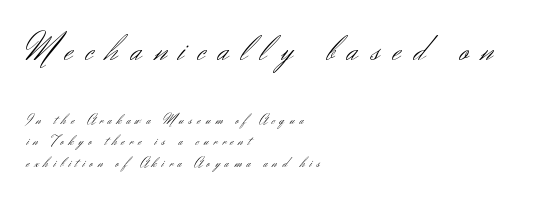
{"serif": "no", "bold": "no", "weight": "light", "width": "normal", "stroke_contrast": "medium", "x_height": "small", "monospaced": "no", "underline": "no", "align": "left", "line_spacing": "normal", "line_spacing_ratio": 1.55, "letter_spacing": "wide", "letter_spacing_em": 0.36, "larger_block": "first", "size_ratio": 2.57, "glyph_px": 36}
